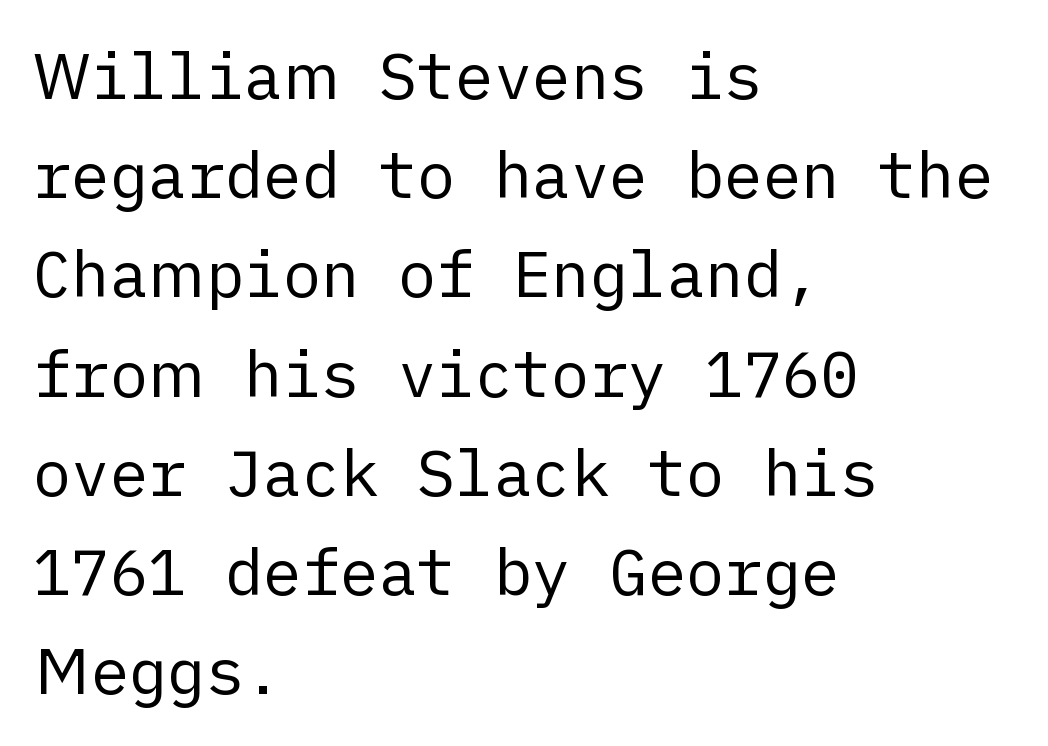
Notice how the passage keeps a crisp vertical edge on the left only. The strip under each line holds only bare page. A roman cut, with each character standing at attention. Horizontal bands of white between lines are of average thickness. Weight class: somewhere from thin through regular.
